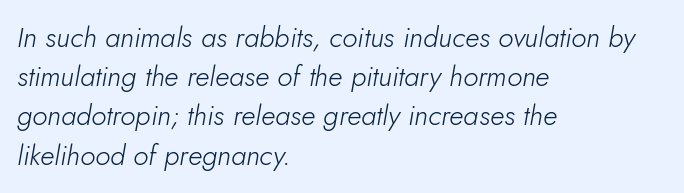
Q: Is the text bold? A: No.
Q: Is the text italic (slanted)? A: Yes, it leans right by about 5 degrees.
Q: Is the text underlined? A: No.
Q: How is the paragraph aligned? A: Left-aligned.
Q: Is the spacing between letters normal or unusually wide? A: Normal.
Q: Is the spacing between lines tight, normal or loose? A: Normal.
Q: Width (condensed, normal, or wide)? A: Normal.
Q: Stroke contrast? A: Low.
Q: x-height? A: Small.
Q: Monospaced? A: No.
